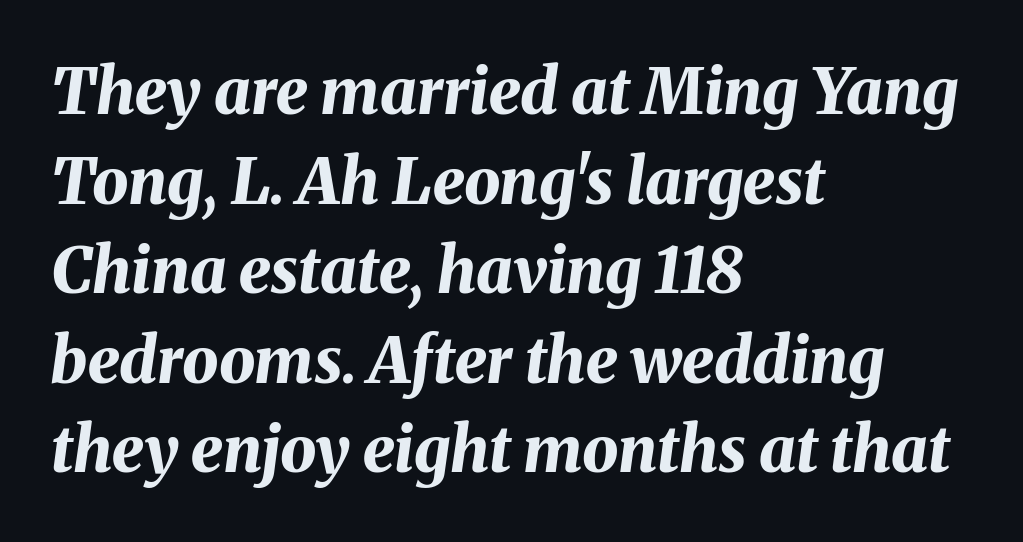
Q: Is the text bold? A: Yes.
Q: Is the text italic (slanted)? A: Yes, it leans right by about 8 degrees.
Q: Is the text underlined? A: No.
Q: How is the paragraph aligned? A: Left-aligned.
Q: Is the spacing between letters normal or unusually wide? A: Normal.
Q: Is the spacing between lines tight, normal or loose? A: Normal.
Q: Width (condensed, normal, or wide)? A: Normal.
Q: Stroke contrast? A: Medium.
Q: x-height? A: Medium.
Q: Monospaced? A: No.
